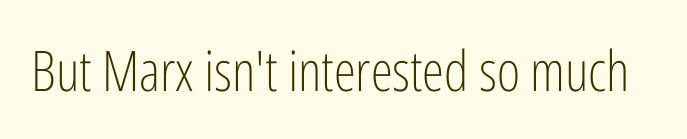
Q: Is the text bold? A: No.
Q: Is the text italic (slanted)? A: No, it is upright.
Q: Is the typeface a serif or a sans-serif typeface? A: Sans-serif.
Q: Is the text underlined? A: No.
Q: Is the spacing between letters normal or unusually wide? A: Normal.
Q: Width (condensed, normal, or wide)? A: Condensed.
Q: Stroke contrast? A: Low.
Q: x-height? A: Medium.
Q: Monospaced? A: No.
